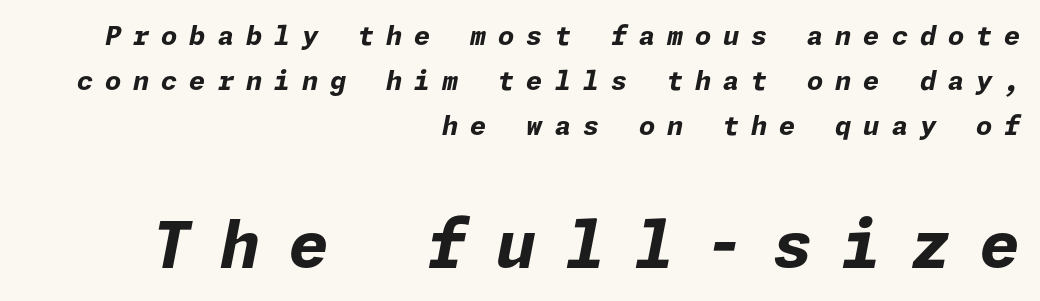
The ragged edge is on the left, which tells us the setting is flush right. Small over large — that's the arrangement of the two blocks here. There is plenty of visible air inserted between adjacent glyphs. Quick note: underline off. Every character sits at an angle, as italics do. The glyphs have the mass of a bold cut.
